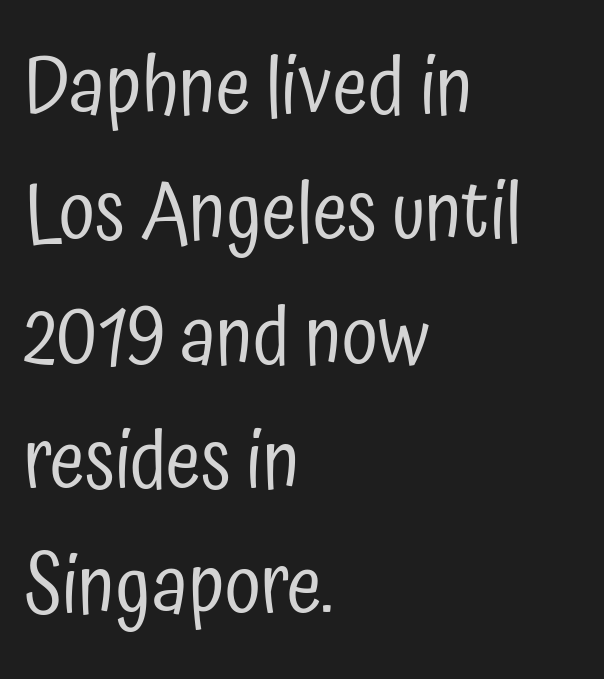
The image shows 80 px regular-weight, condensed sans-serif type, upright; set left-aligned, normal line spacing (1.56x), normal letter spacing, not underlined; low stroke contrast and a medium x-height.
